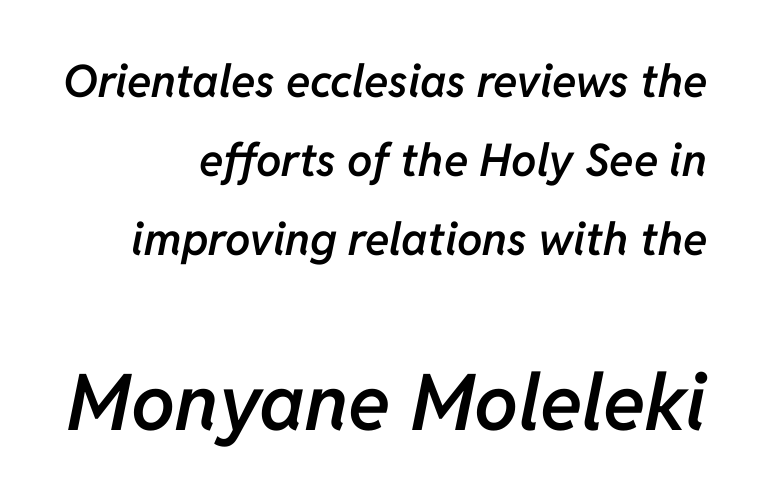
Q: Is the text bold? A: Semi-bold.
Q: Is the text italic (slanted)? A: Yes, it leans right by about 11 degrees.
Q: Is the text underlined? A: No.
Q: How is the paragraph aligned? A: Right-aligned.
Q: Is the spacing between letters normal or unusually wide? A: Normal.
Q: Which block of text is set in a larger size, the first (top) or the second (bottom)? A: The second (bottom) one.
Q: Width (condensed, normal, or wide)? A: Normal.
Q: Stroke contrast? A: Low.
Q: x-height? A: Medium.
Q: Monospaced? A: No.
